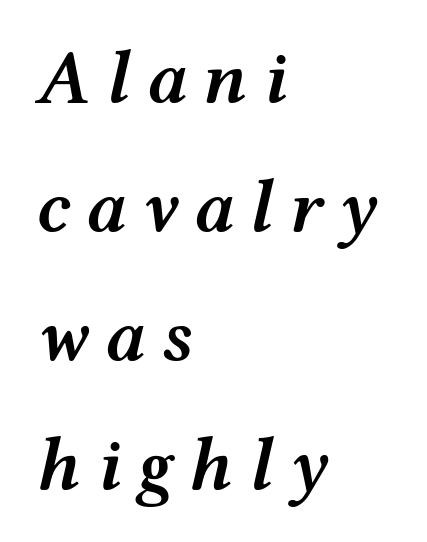
{"italic": "yes", "lean": "right", "slant_degrees": 12, "bold": "semi", "weight": "semibold", "width": "wide", "stroke_contrast": "medium", "x_height": "medium", "monospaced": "no", "underline": "no", "align": "left", "line_spacing_ratio": 1.72, "letter_spacing": "wide", "letter_spacing_em": 0.21, "glyph_px": 75}
